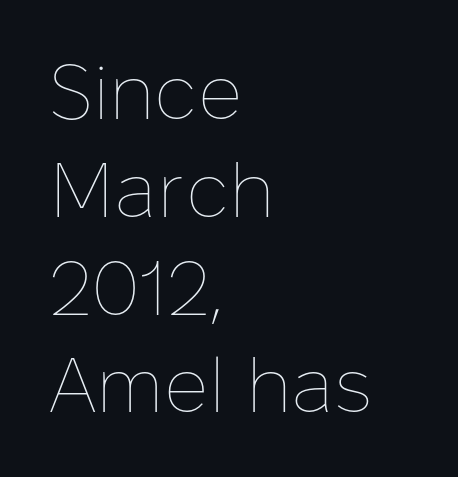
The image shows 77 px thin type, upright; set left-aligned, normal line spacing (1.27x), normal letter spacing, not underlined; low stroke contrast and a medium x-height.
